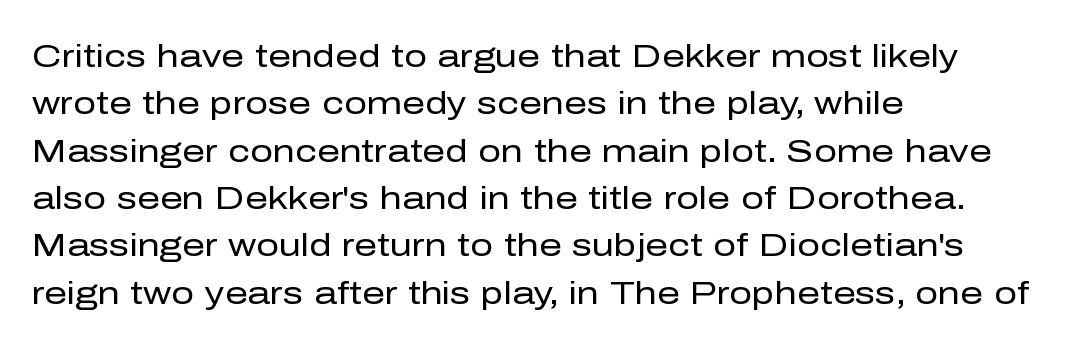
{"serif": "no", "italic": "no", "bold": "no", "weight": "regular", "width": "normal", "stroke_contrast": "low", "x_height": "medium", "monospaced": "no", "underline": "no", "align": "left", "line_spacing": "normal", "line_spacing_ratio": 1.48, "letter_spacing": "normal", "letter_spacing_em": 0.0, "glyph_px": 32}
